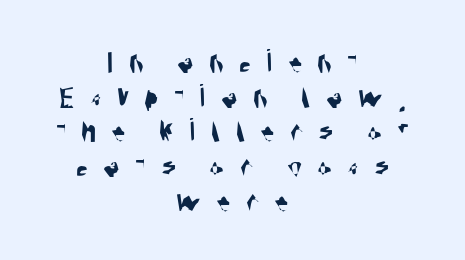
The image shows 34 px condensed sans-serif type; set centered, tight line spacing (1.02x), unusually wide letter spacing (+0.45 em), not underlined; medium stroke contrast and a large x-height.
